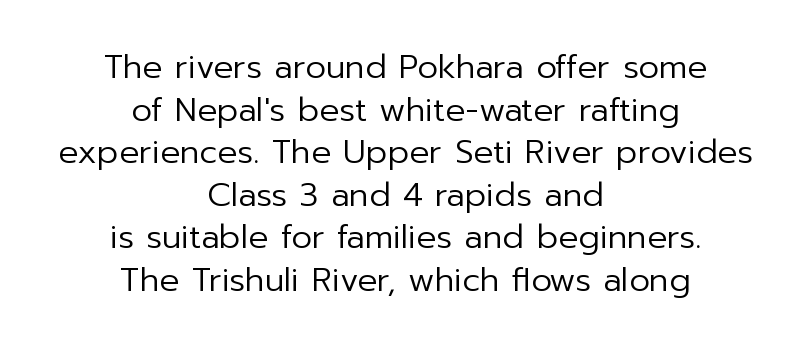
Q: Is the text bold? A: No.
Q: Is the text italic (slanted)? A: No, it is upright.
Q: Is the typeface a serif or a sans-serif typeface? A: Sans-serif.
Q: Is the text underlined? A: No.
Q: How is the paragraph aligned? A: Centered.
Q: Is the spacing between letters normal or unusually wide? A: Normal.
Q: Is the spacing between lines tight, normal or loose? A: Normal.
Q: Width (condensed, normal, or wide)? A: Normal.
Q: Stroke contrast? A: Low.
Q: x-height? A: Medium.
Q: Monospaced? A: No.
